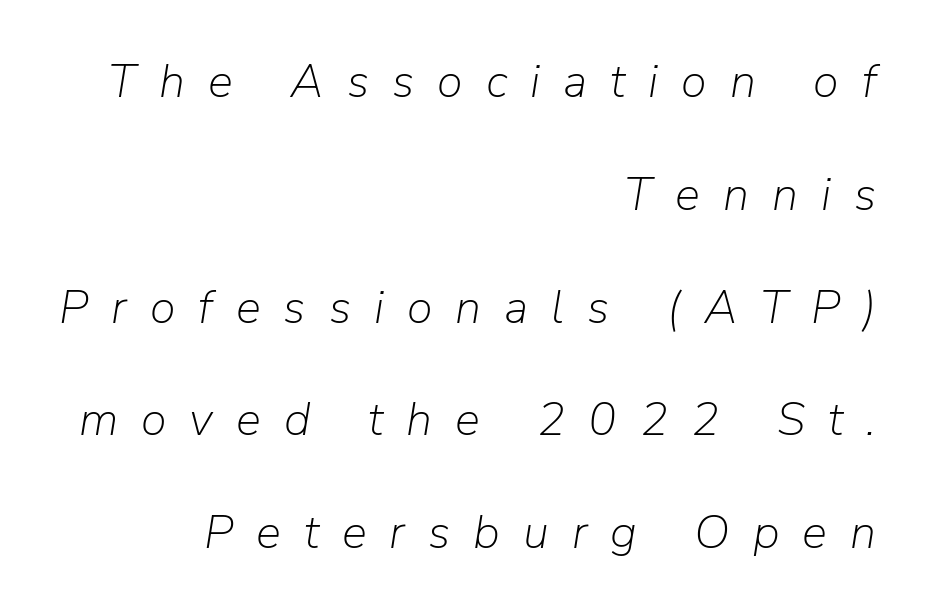
The image shows 47 px light type, italic (leaning right); set right-aligned, loose line spacing (2.4x), unusually wide letter spacing (+0.49 em), not underlined; low stroke contrast and a medium x-height.
